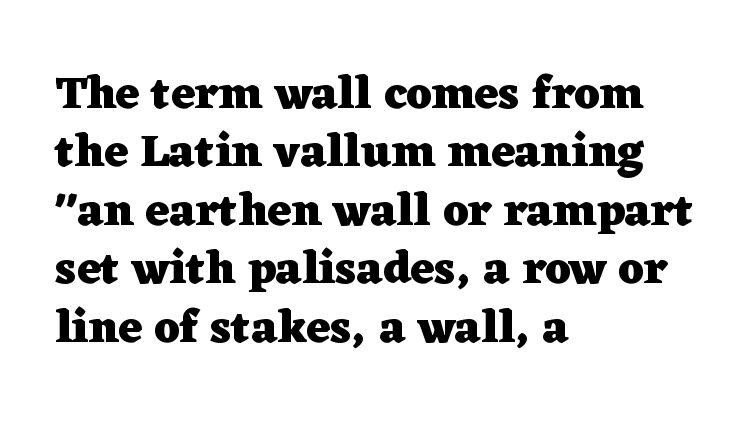
{"serif": "yes", "italic": "no", "bold": "yes", "weight": "heavy", "width": "wide", "stroke_contrast": "low", "x_height": "medium", "monospaced": "no", "underline": "no", "align": "left", "line_spacing": "normal", "line_spacing_ratio": 1.27, "letter_spacing": "normal", "letter_spacing_em": 0.0, "glyph_px": 46}
